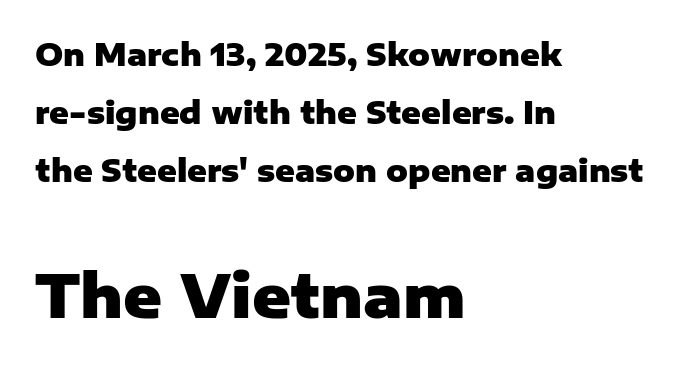
The image shows 59 px heavy sans-serif type, upright; set left-aligned, loose line spacing (1.94x), normal letter spacing, not underlined; the second (bottom) block is 1.97x larger; low stroke contrast and a medium x-height.
